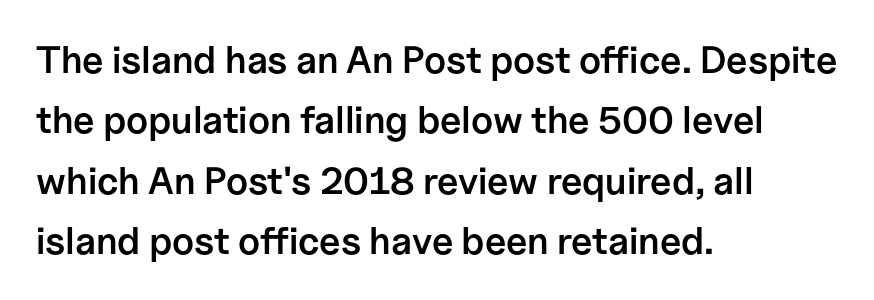
{"serif": "no", "italic": "no", "bold": "semi", "weight": "semibold", "width": "normal", "stroke_contrast": "low", "x_height": "medium", "monospaced": "no", "underline": "no", "align": "left", "line_spacing": "normal", "line_spacing_ratio": 1.59, "letter_spacing": "normal", "letter_spacing_em": 0.0, "glyph_px": 38}
